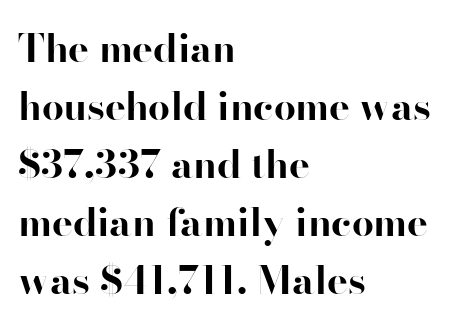
Q: Is the text bold? A: Yes.
Q: Is the text italic (slanted)? A: No, it is upright.
Q: Is the typeface a serif or a sans-serif typeface? A: Sans-serif.
Q: Is the text underlined? A: No.
Q: How is the paragraph aligned? A: Left-aligned.
Q: Is the spacing between letters normal or unusually wide? A: Normal.
Q: Is the spacing between lines tight, normal or loose? A: Normal.
Q: Width (condensed, normal, or wide)? A: Normal.
Q: Stroke contrast? A: High.
Q: x-height? A: Small.
Q: Monospaced? A: No.
